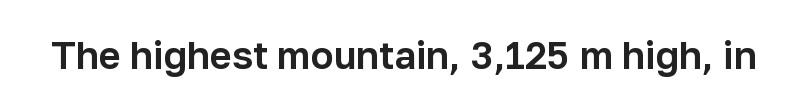
The image shows 38 px sans-serif type, upright; set normal letter spacing, not underlined; low stroke contrast and a medium x-height.
